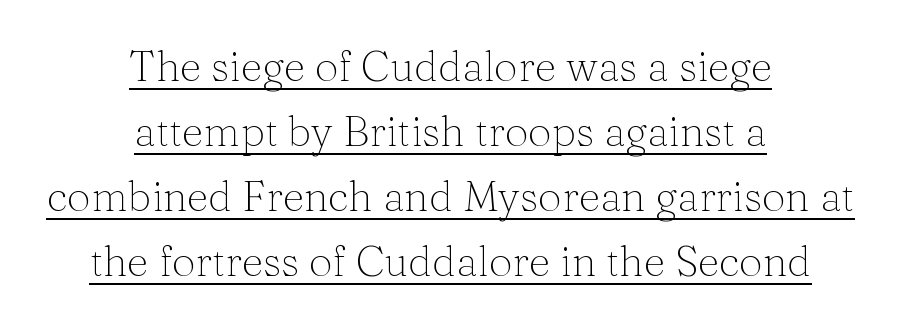
Q: Is the text bold? A: No.
Q: Is the text italic (slanted)? A: No, it is upright.
Q: Is the typeface a serif or a sans-serif typeface? A: Serif.
Q: Is the text underlined? A: Yes.
Q: How is the paragraph aligned? A: Centered.
Q: Is the spacing between letters normal or unusually wide? A: Normal.
Q: Is the spacing between lines tight, normal or loose? A: Normal.
Q: Width (condensed, normal, or wide)? A: Normal.
Q: Stroke contrast? A: Medium.
Q: x-height? A: Medium.
Q: Monospaced? A: No.
